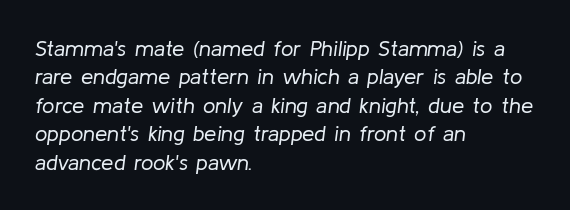
The paragraph has a hard left edge and a soft right edge. Beneath every word, the page is bare. The line texture is even and compact thanks to regular tracking. Interline gaps are of average width in this sample. Quick note: italic. Counters stay open thanks to moderate or lighter strokes.
